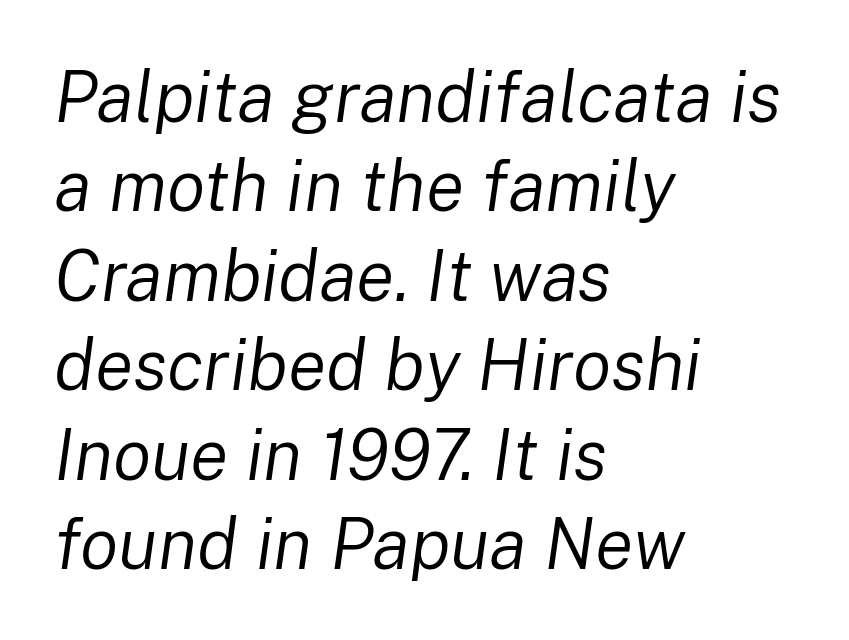
Bold? No — there's no thickening of the strokes. The glyphs look as if they've been sheared to an angle. This sample uses plain, unmodified letter spacing. Baseline-to-baseline distance is the conventional proportion of letter height. Which margin do the lines hug? The left one — the right edge is uneven.
